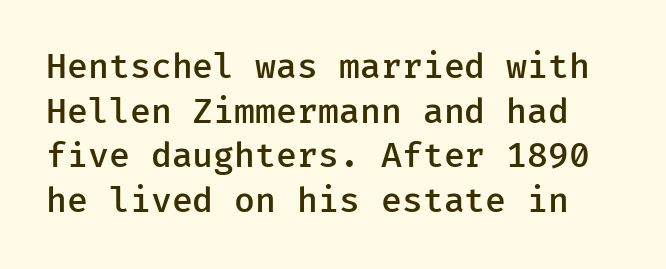
The image shows 34 px semibold sans-serif type, upright, monospaced; set normal line spacing (1.31x), normal letter spacing, not underlined; low stroke contrast and a medium x-height.
